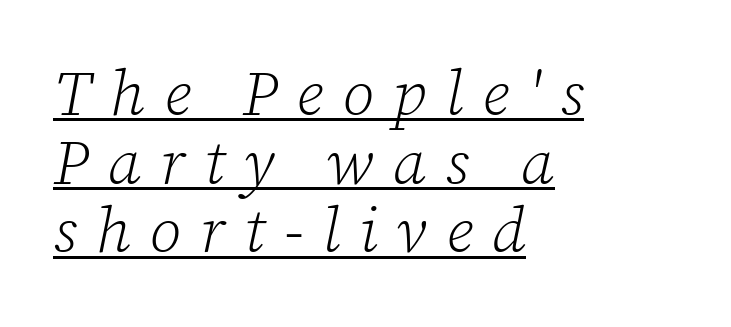
Q: Is the text bold? A: No.
Q: Is the text italic (slanted)? A: Yes, it leans right by about 12 degrees.
Q: Is the typeface a serif or a sans-serif typeface? A: Serif.
Q: Is the text underlined? A: Yes.
Q: How is the paragraph aligned? A: Left-aligned.
Q: Is the spacing between letters normal or unusually wide? A: Unusually wide.
Q: Is the spacing between lines tight, normal or loose? A: Tight.
Q: Width (condensed, normal, or wide)? A: Normal.
Q: Stroke contrast? A: Low.
Q: x-height? A: Medium.
Q: Monospaced? A: No.
